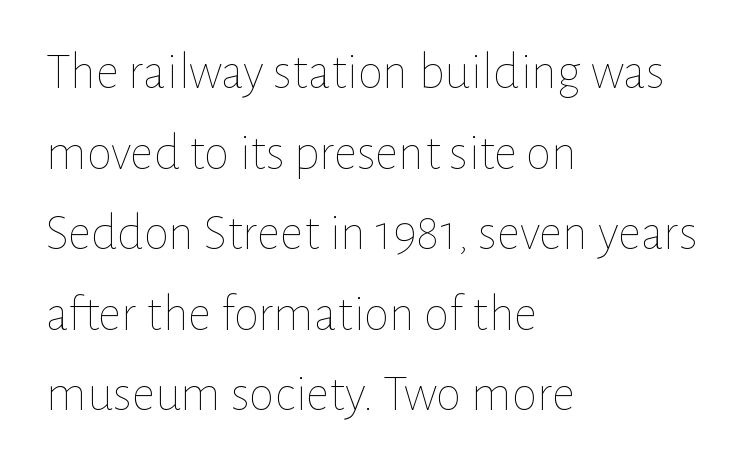
The image shows 52 px thin type, upright; set left-aligned, normal line spacing (1.55x), normal letter spacing, not underlined; low stroke contrast and a medium x-height.
